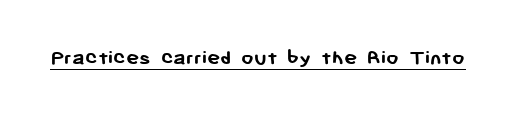
The face used here is rendered with its standard letterfit. These lines were composed using upright roman letters. Strokes here are thick enough to call this a true bold. Is there an underline? Yes — a line sits under the letters.
